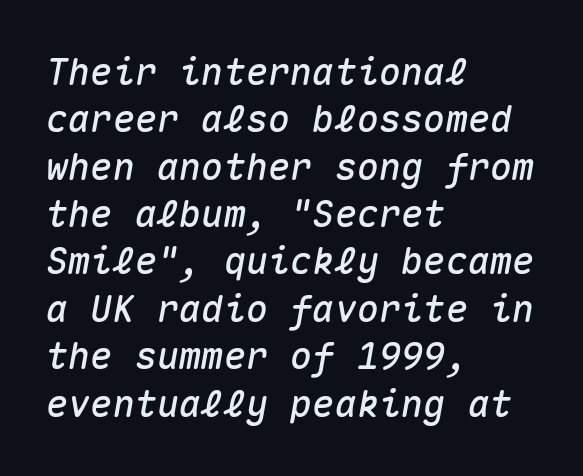
Q: Is the text italic (slanted)? A: Yes, it leans right by about 10 degrees.
Q: Is the text underlined? A: No.
Q: How is the paragraph aligned? A: Left-aligned.
Q: Is the spacing between letters normal or unusually wide? A: Normal.
Q: Is the spacing between lines tight, normal or loose? A: Normal.
Q: Width (condensed, normal, or wide)? A: Normal.
Q: Stroke contrast? A: Medium.
Q: x-height? A: Medium.
Q: Monospaced? A: Yes.
